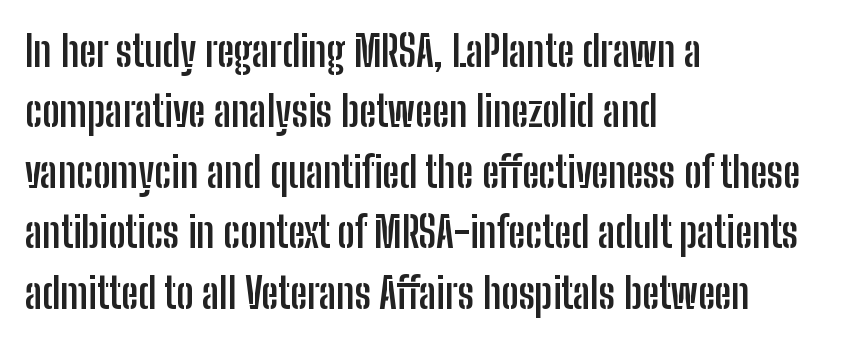
Does the type have serifs? No, each stem ends abruptly. The passage is arranged the way most books set body copy — flush left. Varying glyph widths throughout — classic text-font behaviour. Spacing between characters is what you'd get straight out of the box. Glance below the letters and you will spot only blank space.
